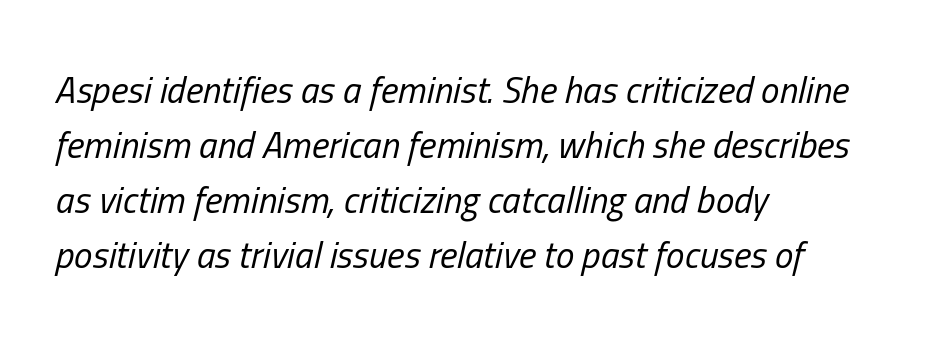
Q: Is the text bold? A: No.
Q: Is the text italic (slanted)? A: Yes, it leans right by about 13 degrees.
Q: Is the text underlined? A: No.
Q: How is the paragraph aligned? A: Left-aligned.
Q: Is the spacing between letters normal or unusually wide? A: Normal.
Q: Is the spacing between lines tight, normal or loose? A: Normal.
Q: Width (condensed, normal, or wide)? A: Condensed.
Q: Stroke contrast? A: Low.
Q: x-height? A: Medium.
Q: Monospaced? A: No.
